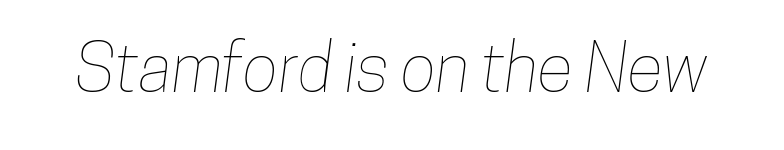
The image shows 67 px condensed type; set normal letter spacing, not underlined; low stroke contrast and a medium x-height.
